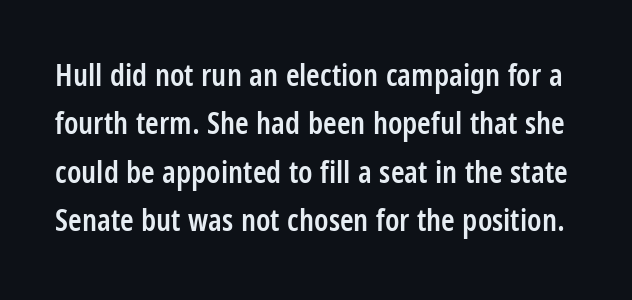
Tracking here is standard; glyphs follow each other at the usual distance. Do the characters align in a grid? No, the font is proportional. Posture: straight, roman, zero tilt. The characters display no serif detailing; their extremities are plain. If you measured baseline to baseline, you'd find a middling distance.
